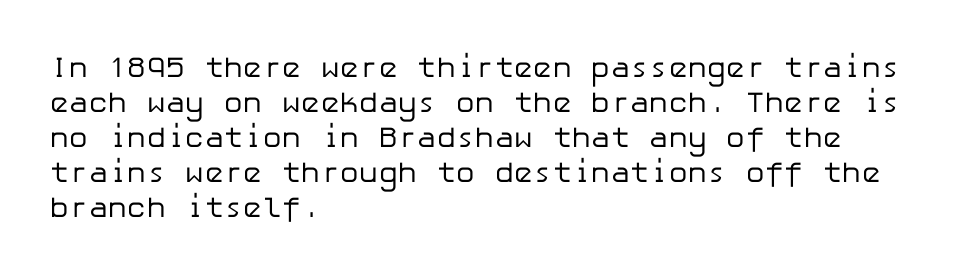
{"serif": "no", "italic": "no", "bold": "no", "weight": "regular", "width": "normal", "stroke_contrast": "low", "x_height": "medium", "underline": "no", "align": "left", "line_spacing_ratio": 1.21, "letter_spacing": "normal", "letter_spacing_em": 0.0, "glyph_px": 29}
